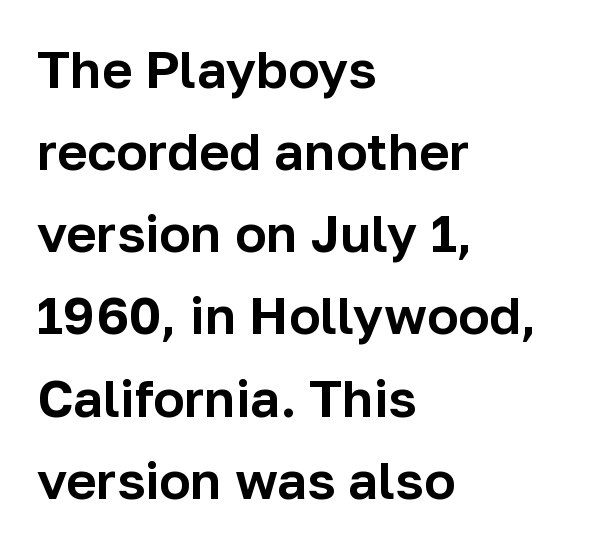
{"serif": "no", "italic": "no", "width": "normal", "stroke_contrast": "low", "x_height": "medium", "monospaced": "no", "underline": "no", "align": "left", "line_spacing": "normal", "line_spacing_ratio": 1.58, "letter_spacing": "normal", "letter_spacing_em": 0.0, "glyph_px": 52}
